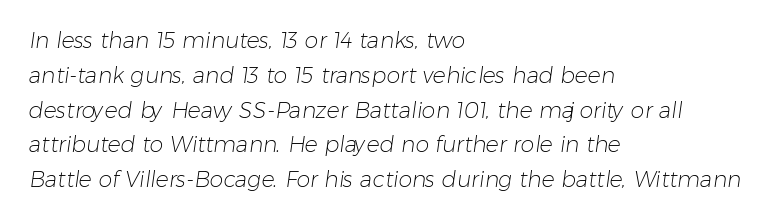
The strokes carry an ordinary text weight at most. Between one letter and the next there's only the usual sliver of space. Bare-footed words on every line. Every row of glyphs begins at an identical x-position on the left. Notice how descenders clear the ascenders below comfortably — that's standard leading.
